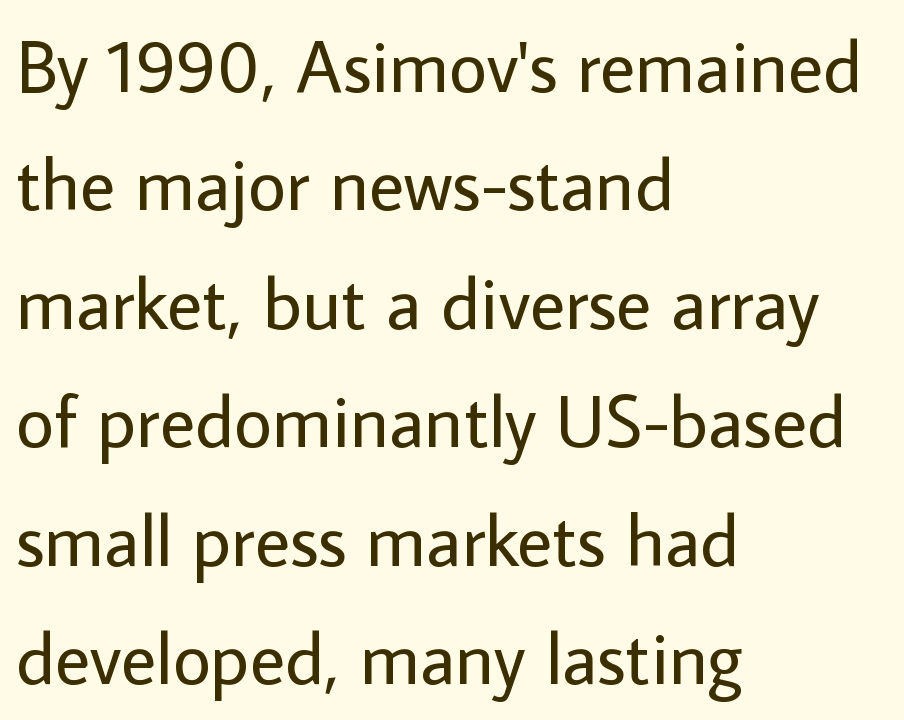
Default kerning and tracking; the words read as compact shapes. Look at the bottom of the vertical strokes: they stop flat, with no serifs. Counters stay open thanks to moderate or lighter strokes. These lines stack with their left ends in a neat column. These lines were composed using upright roman letters. The strip under each line holds only bare page.
